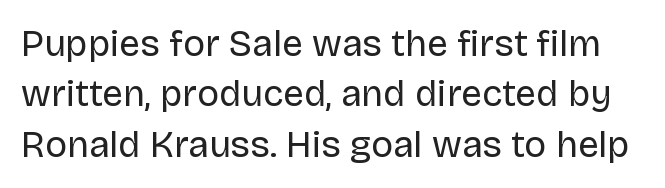
How would I describe the line gaps? Plain and ordinary. Nothing sits at the stroke ends, so this counts as sans-serif. Spacing verdict: proportional, widths tailored to each character. Vertical stems look standard width or narrower in stroke. The passage shown has conventional tracking throughout. A bare baseline throughout the passage.
